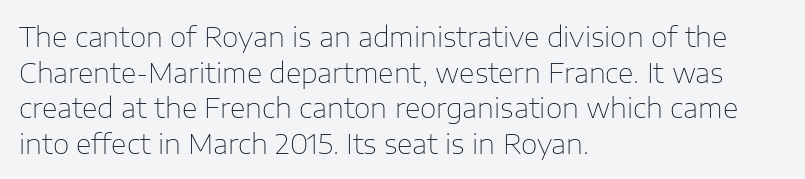
The image shows 27 px text type, upright; set left-aligned, normal line spacing (1.32x), normal letter spacing, not underlined.
